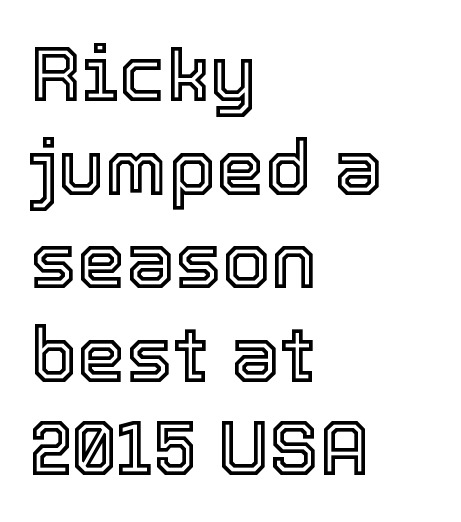
The image shows 78 px text type, upright; set left-aligned, line spacing 1.2x, normal letter spacing, not underlined; a medium x-height.
